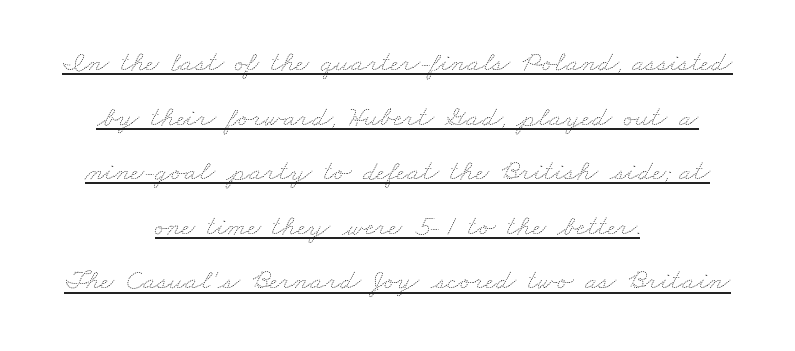
The image shows 29 px thin, wide type; set centered, line spacing 1.88x, normal letter spacing, underlined; medium stroke contrast and a small x-height.
